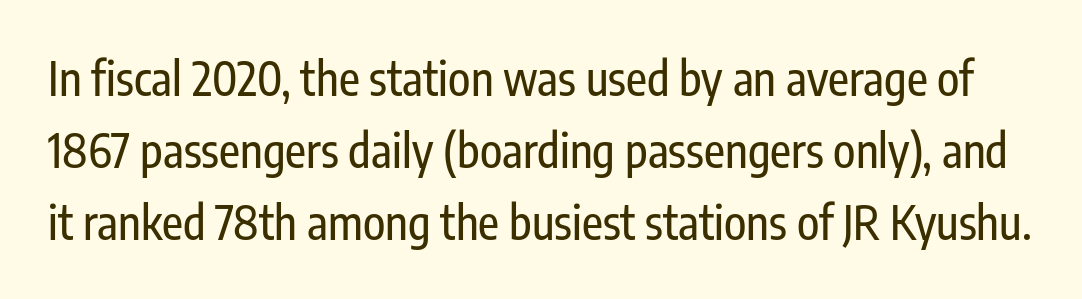
If you drew a line through each stem, it would be perfectly vertical. Caption: standard tracking, unaltered. The specimen omits any rule beneath the text block's lines. Serif or sans? Sans — the stroke terminals are bare.
